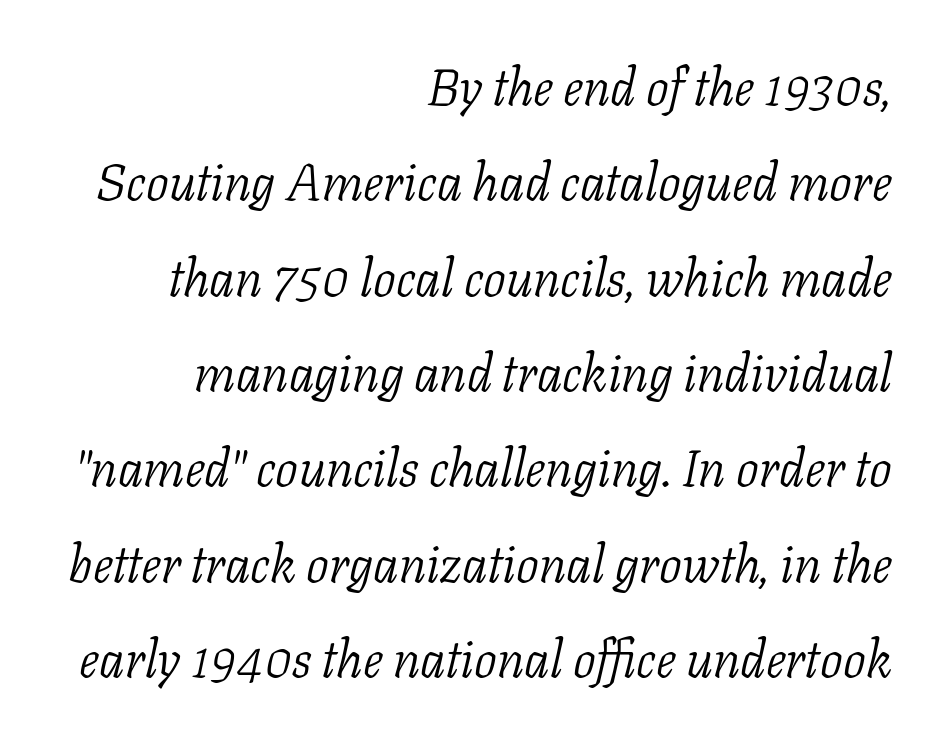
{"serif": "yes", "italic": "yes", "lean": "right", "slant_degrees": 11, "bold": "no", "weight": "light", "width": "normal", "stroke_contrast": "low", "x_height": "medium", "monospaced": "no", "underline": "no", "align": "right", "line_spacing_ratio": 1.87, "letter_spacing": "normal", "letter_spacing_em": 0.0, "glyph_px": 51}
